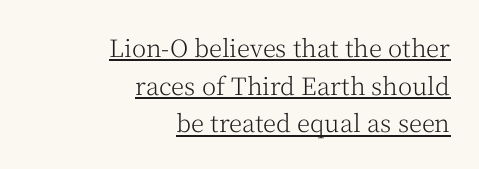
Decoration check: the copy is underlined. The letterforms sit at book weight or below. This sample uses plain, unmodified letter spacing. This block has exactly the height ordinary leading produces.
